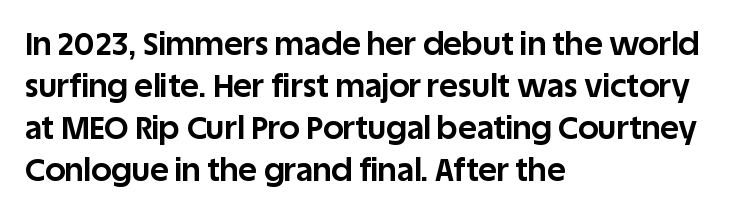
Q: Is the text bold? A: Yes.
Q: Is the text italic (slanted)? A: No, it is upright.
Q: Is the typeface a serif or a sans-serif typeface? A: Sans-serif.
Q: Is the text underlined? A: No.
Q: How is the paragraph aligned? A: Left-aligned.
Q: Is the spacing between letters normal or unusually wide? A: Normal.
Q: Is the spacing between lines tight, normal or loose? A: Normal.
Q: Width (condensed, normal, or wide)? A: Normal.
Q: Stroke contrast? A: Low.
Q: x-height? A: Large.
Q: Monospaced? A: No.
